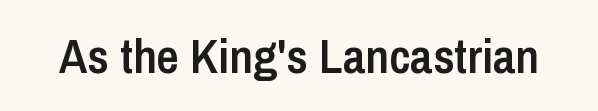
The image shows 49 px semibold, condensed sans-serif type, upright; set normal letter spacing, not underlined; low stroke contrast and a medium x-height.
